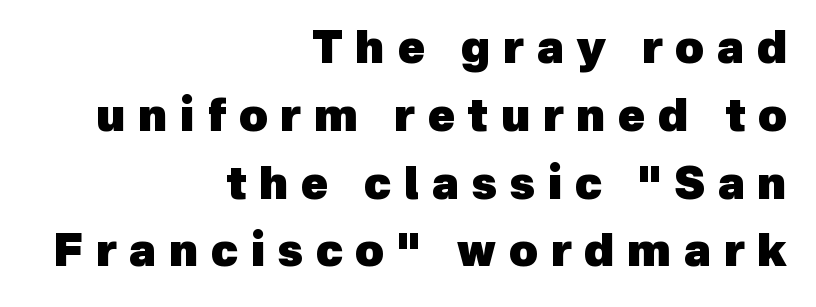
The image shows 44 px heavy sans-serif type; set right-aligned, normal line spacing (1.54x), unusually wide letter spacing (+0.29 em), not underlined; a medium x-height.
